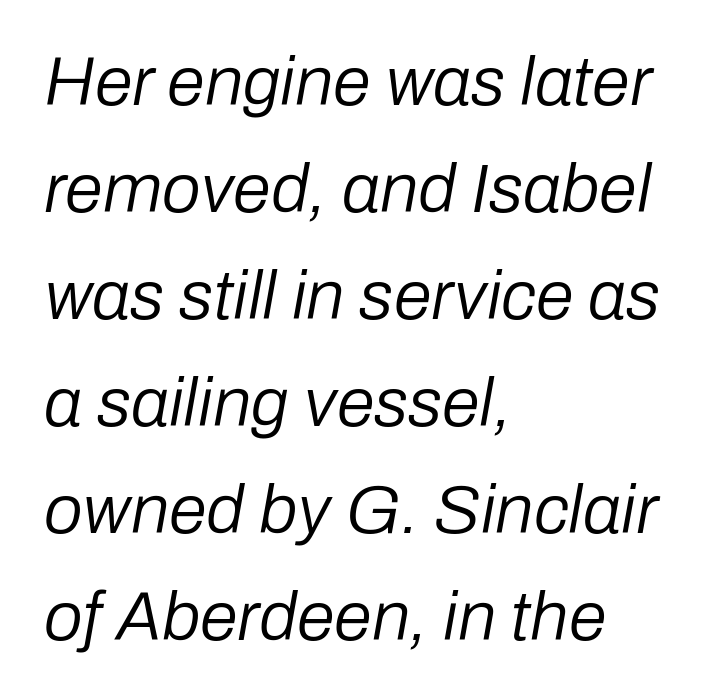
{"italic": "yes", "lean": "right", "slant_degrees": 10, "bold": "no", "weight": "regular", "width": "normal", "stroke_contrast": "low", "x_height": "medium", "monospaced": "no", "underline": "no", "align": "left", "line_spacing": "normal", "line_spacing_ratio": 1.55, "letter_spacing": "normal", "letter_spacing_em": 0.0, "glyph_px": 69}
